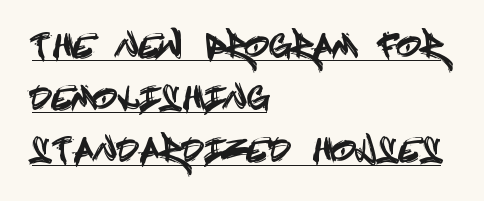
The rendering uses the underline text-decoration. Font category for this specimen: sans-serif. Successive baselines arrive at the customary interval.
